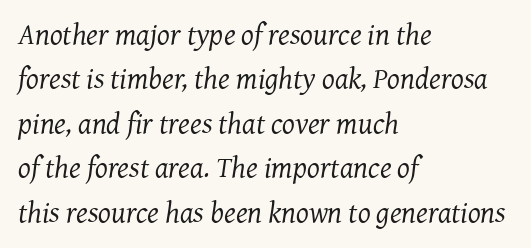
The image shows 30 px regular-weight serif type, italic (leaning right); set left-aligned, normal line spacing (1.48x), normal letter spacing, not underlined; medium stroke contrast and a medium x-height.
